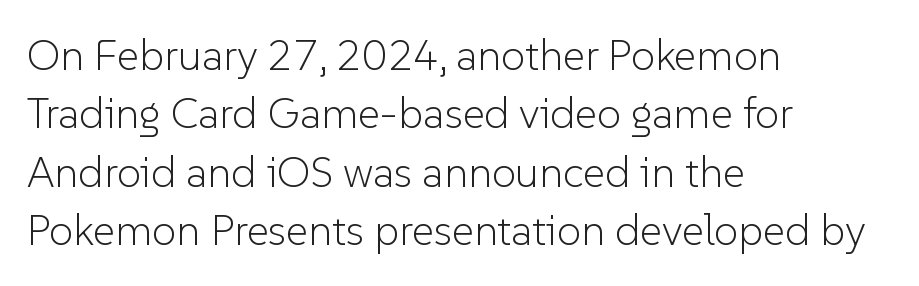
{"serif": "no", "italic": "no", "bold": "no", "weight": "light", "width": "normal", "stroke_contrast": "low", "x_height": "medium", "monospaced": "no", "underline": "no", "align": "left", "line_spacing": "normal", "line_spacing_ratio": 1.36, "letter_spacing": "normal", "letter_spacing_em": 0.0, "glyph_px": 43}
